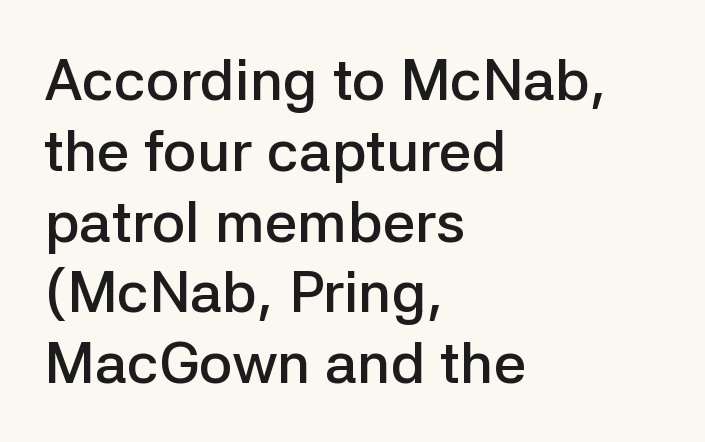
Q: Is the text bold? A: Semi-bold.
Q: Is the text italic (slanted)? A: No, it is upright.
Q: Is the typeface a serif or a sans-serif typeface? A: Sans-serif.
Q: Is the text underlined? A: No.
Q: How is the paragraph aligned? A: Left-aligned.
Q: Is the spacing between letters normal or unusually wide? A: Normal.
Q: Width (condensed, normal, or wide)? A: Normal.
Q: Stroke contrast? A: Low.
Q: x-height? A: Medium.
Q: Monospaced? A: No.
